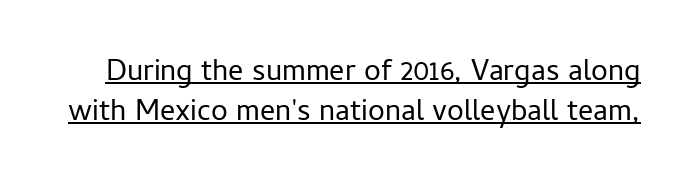
Q: Is the text bold? A: No.
Q: Is the text italic (slanted)? A: No, it is upright.
Q: Is the typeface a serif or a sans-serif typeface? A: Sans-serif.
Q: Is the text underlined? A: Yes.
Q: Is the spacing between letters normal or unusually wide? A: Normal.
Q: Is the spacing between lines tight, normal or loose? A: Normal.
Q: Width (condensed, normal, or wide)? A: Normal.
Q: Stroke contrast? A: Low.
Q: x-height? A: Medium.
Q: Monospaced? A: No.
